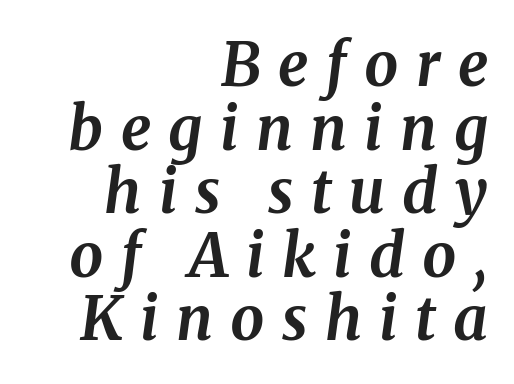
Note the varied advance widths — an 'i' is clearly narrower than an 'm'. Typographically, this falls in the serif category. Horizontal bands of white between lines are thin slivers. Slant detected: the letters are inclined.
